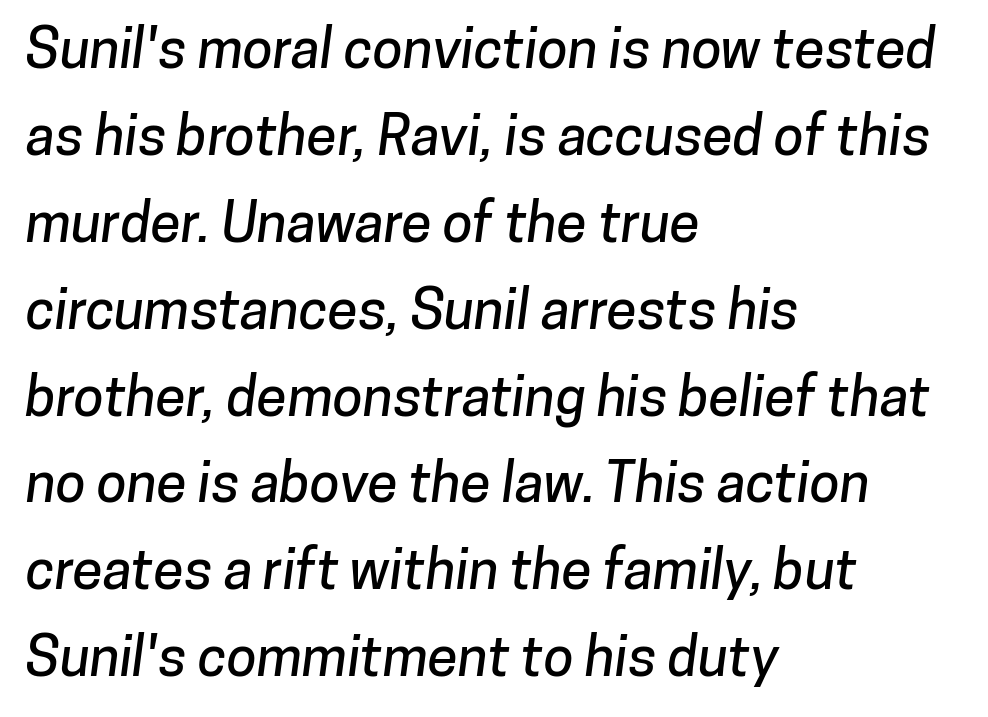
Q: Is the typeface a serif or a sans-serif typeface? A: Sans-serif.
Q: Is the text underlined? A: No.
Q: How is the paragraph aligned? A: Left-aligned.
Q: Is the spacing between letters normal or unusually wide? A: Normal.
Q: Is the spacing between lines tight, normal or loose? A: Normal.
Q: Width (condensed, normal, or wide)? A: Normal.
Q: Stroke contrast? A: Low.
Q: x-height? A: Medium.
Q: Monospaced? A: No.
